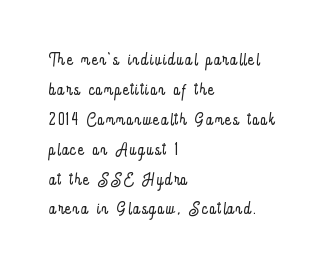
Baseline-to-baseline distance is the conventional proportion of letter height. Line starts are locked; line ends wander. Caption: face not bold, strokes unweighted.
